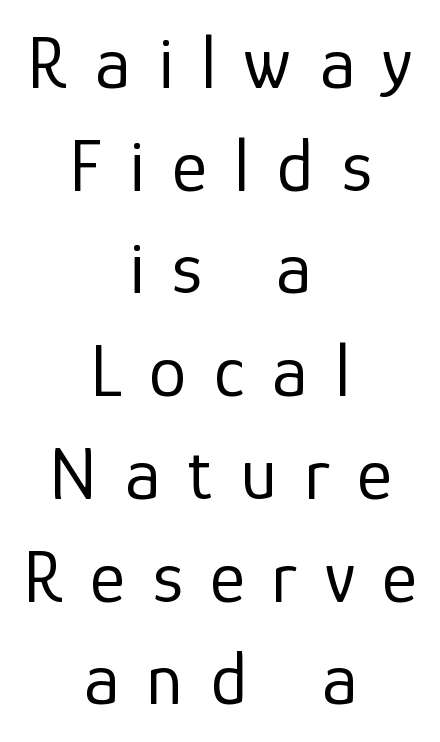
{"serif": "no", "italic": "no", "bold": "no", "weight": "regular", "width": "normal", "stroke_contrast": "low", "x_height": "medium", "monospaced": "no", "underline": "no", "align": "center", "line_spacing": "normal", "line_spacing_ratio": 1.37, "letter_spacing": "wide", "letter_spacing_em": 0.37, "glyph_px": 75}
